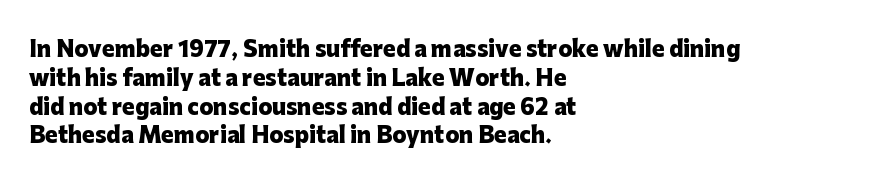
Q: Is the text bold? A: Yes.
Q: Is the text italic (slanted)? A: No, it is upright.
Q: Is the text underlined? A: No.
Q: How is the paragraph aligned? A: Left-aligned.
Q: Is the spacing between letters normal or unusually wide? A: Normal.
Q: Is the spacing between lines tight, normal or loose? A: Normal.
